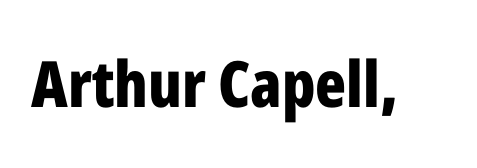
Q: Is the text bold? A: Yes.
Q: Is the text italic (slanted)? A: No, it is upright.
Q: Is the typeface a serif or a sans-serif typeface? A: Sans-serif.
Q: Is the text underlined? A: No.
Q: Is the spacing between letters normal or unusually wide? A: Normal.
Q: Width (condensed, normal, or wide)? A: Condensed.
Q: Stroke contrast? A: Low.
Q: x-height? A: Medium.
Q: Monospaced? A: No.
